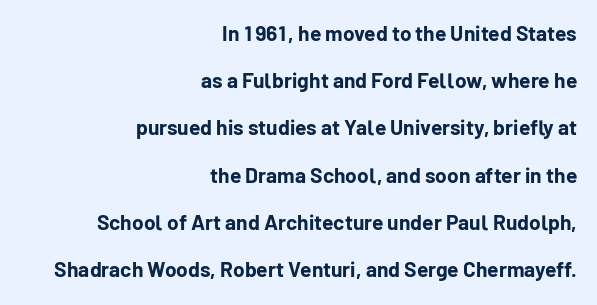
{"italic": "no", "bold": "yes", "underline": "no", "align": "right", "line_spacing": "loose", "line_spacing_ratio": 2.25, "letter_spacing": "normal", "letter_spacing_em": 0.0, "glyph_px": 21}
